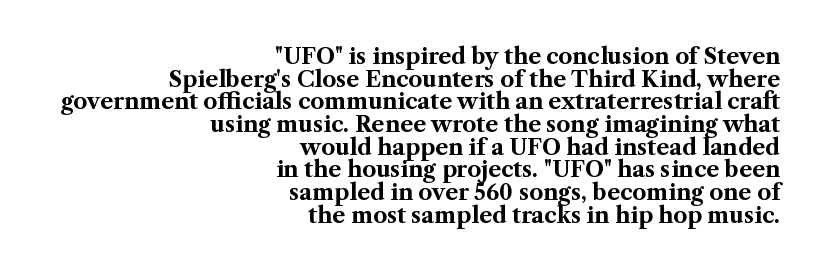
{"italic": "no", "bold": "yes", "underline": "no", "align": "right", "line_spacing": "tight", "line_spacing_ratio": 1.03, "letter_spacing": "normal", "letter_spacing_em": 0.0, "glyph_px": 22}
